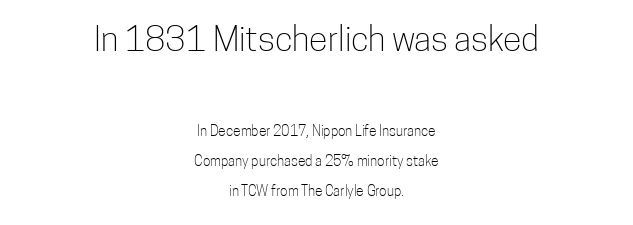
Line starts and ends both wander, symmetrically. Is this a heavy cut? Hardly; it is regular or lighter. Block one is the big one; block two sits smaller underneath. Descenders are the only things crossing below the line. Is this a sans? Yes — the strokes have no serifs. Proportional: the letters do not fall into vertical columns.
